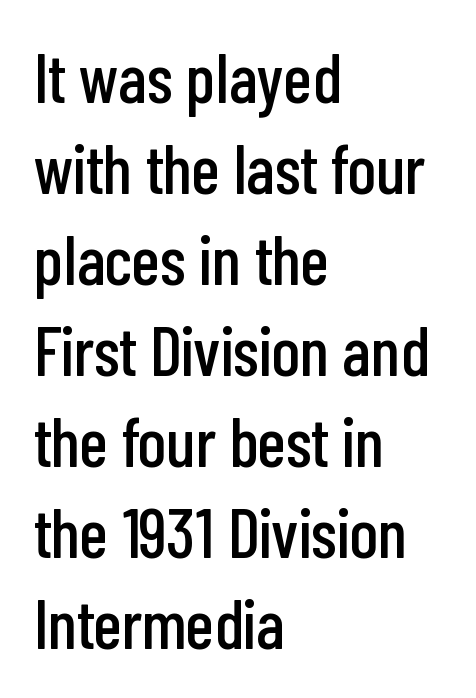
The image shows 69 px condensed sans-serif type, upright; set left-aligned, normal line spacing (1.32x), normal letter spacing, not underlined; low stroke contrast and a medium x-height.
